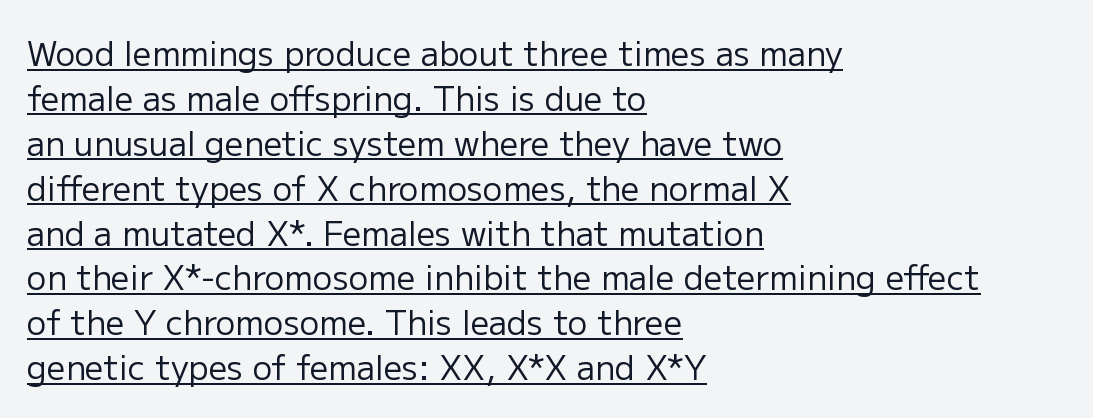
Is this a fixed-width face? No — the glyphs have proportional, varying widths. What kind of face is this? One without serifs — a sans. The face looks like a standard text weight, possibly lighter. Each line of the rendering has a horizontal stroke beneath the glyphs. Does the copy run flush right? No — it runs flush left. Style check: upright.
